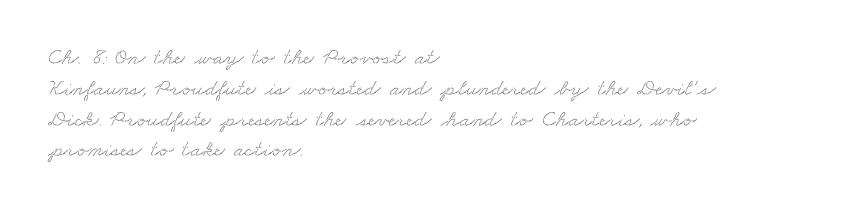
The image shows 23 px text type; set left-aligned, normal line spacing (1.34x), normal letter spacing, not underlined.
